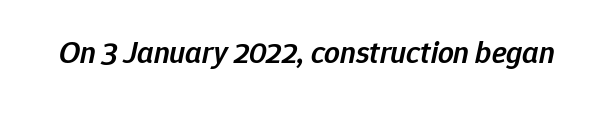
When letters slant like this, we call the style italic. Is the type bold? Partly — it's a semibold, heavier than regular but not fully bold. These lines keep a tight, regular rhythm from letter to letter. Quick note: underline off.
